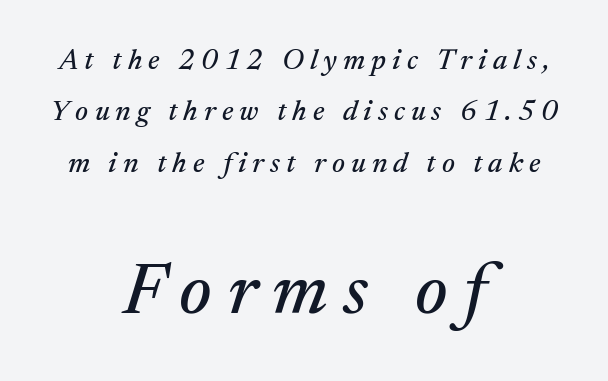
{"serif": "yes", "italic": "yes", "lean": "right", "slant_degrees": 17, "width": "normal", "stroke_contrast": "medium", "x_height": "medium", "monospaced": "no", "underline": "no", "align": "center", "line_spacing_ratio": 1.77, "letter_spacing": "wide", "letter_spacing_em": 0.21, "larger_block": "second", "size_ratio": 2.52, "glyph_px": 73}
